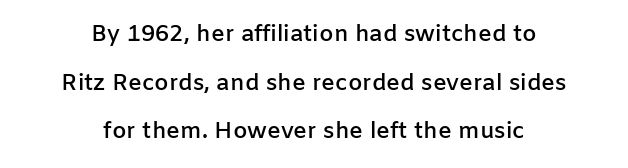
{"italic": "no", "bold": "semi", "underline": "no", "align": "center", "line_spacing": "loose", "line_spacing_ratio": 2.11, "letter_spacing": "normal", "letter_spacing_em": 0.0, "glyph_px": 23}
